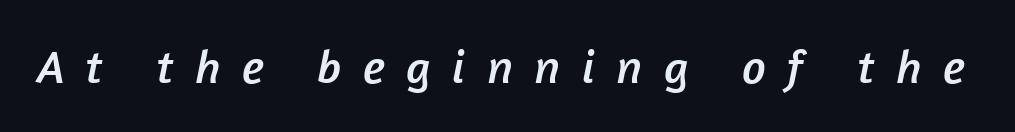
Q: Is the typeface a serif or a sans-serif typeface? A: Sans-serif.
Q: Is the text underlined? A: No.
Q: Is the spacing between letters normal or unusually wide? A: Unusually wide.
Q: Width (condensed, normal, or wide)? A: Normal.
Q: Stroke contrast? A: Low.
Q: x-height? A: Medium.
Q: Monospaced? A: No.
